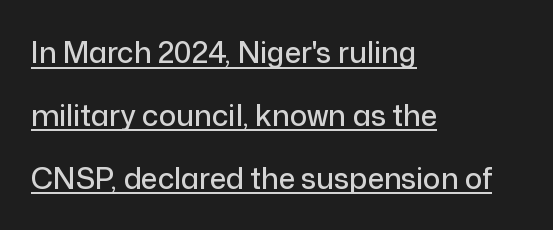
{"serif": "no", "italic": "no", "width": "normal", "stroke_contrast": "low", "x_height": "medium", "monospaced": "no", "underline": "yes", "align": "left", "line_spacing": "loose", "line_spacing_ratio": 2.17, "letter_spacing": "normal", "letter_spacing_em": 0.0, "glyph_px": 29}
